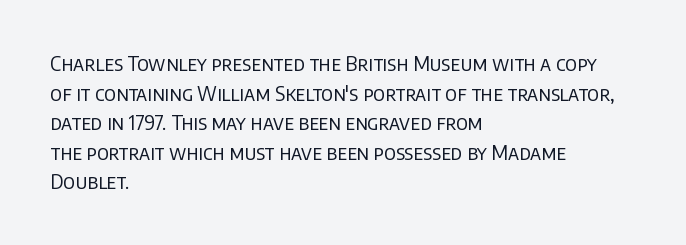
The image shows 20 px text type, upright; set left-aligned, normal line spacing (1.48x), normal letter spacing, not underlined.
